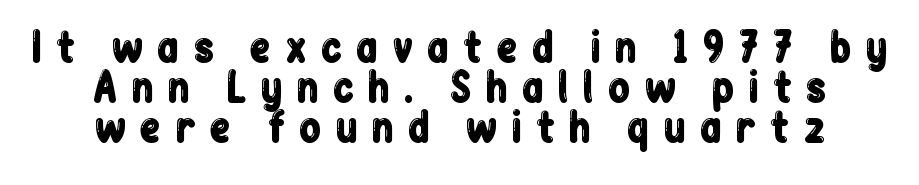
These lines have a slow, spaced-out rhythm from letter to letter. A centered setting, common on invitations and titles, is used for this passage. You can tell it's not italic because the verticals are truly vertical. The gap between lines stays unmarked. The letters advance in unequal steps, a hallmark of proportional type.
